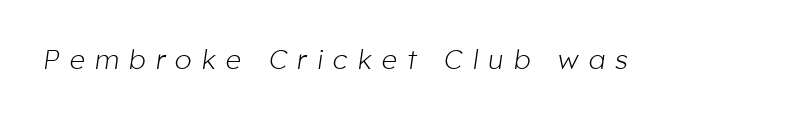
The strokes carry an ordinary text weight at most. How are the letters spaced? Widely, with obvious added tracking. This sample uses an oblique cut, with every glyph tilted off the vertical. Any mark beneath the type? The region is blank.
